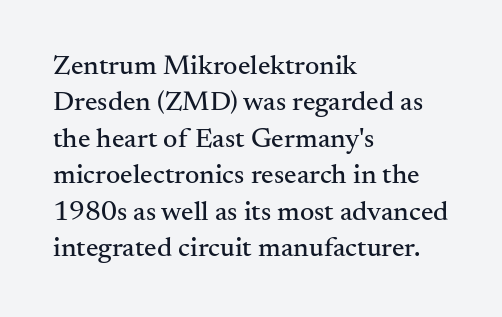
Q: Is the text italic (slanted)? A: No, it is upright.
Q: Is the typeface a serif or a sans-serif typeface? A: Serif.
Q: Is the text underlined? A: No.
Q: How is the paragraph aligned? A: Left-aligned.
Q: Is the spacing between letters normal or unusually wide? A: Normal.
Q: Is the spacing between lines tight, normal or loose? A: Normal.
Q: Width (condensed, normal, or wide)? A: Normal.
Q: Stroke contrast? A: Medium.
Q: x-height? A: Small.
Q: Monospaced? A: No.
